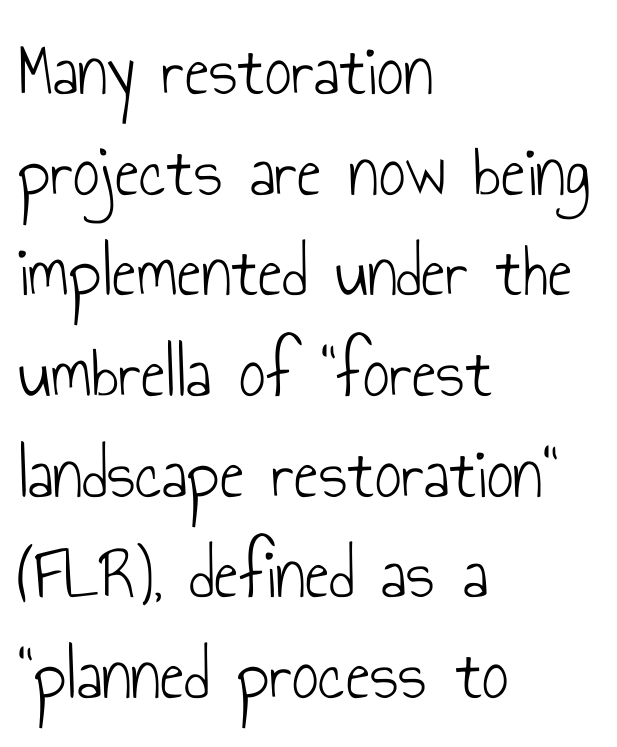
{"serif": "no", "italic": "no", "bold": "no", "weight": "light", "width": "condensed", "stroke_contrast": "low", "x_height": "small", "monospaced": "no", "underline": "no", "align": "left", "line_spacing": "normal", "line_spacing_ratio": 1.36, "letter_spacing": "normal", "letter_spacing_em": 0.0, "glyph_px": 74}
